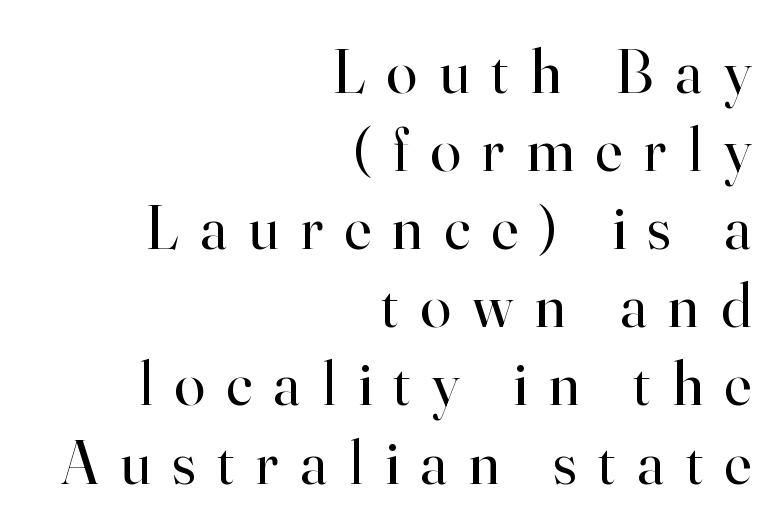
The image shows 62 px regular-weight serif type, upright; set right-aligned, normal line spacing (1.26x), unusually wide letter spacing (+0.35 em), not underlined; high stroke contrast and a small x-height.
